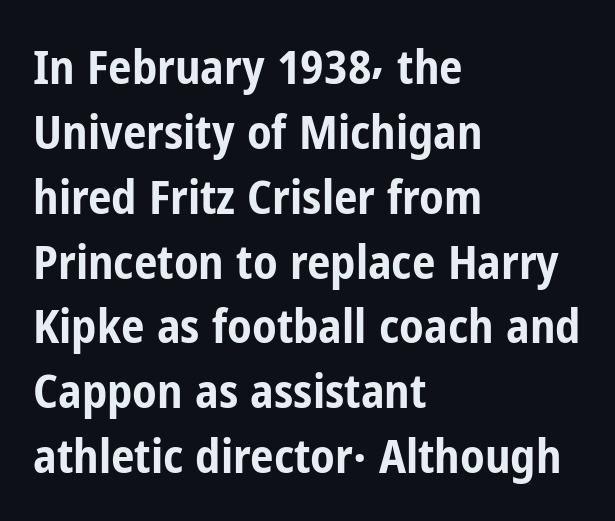
Q: Is the text bold? A: Yes.
Q: Is the text italic (slanted)? A: No, it is upright.
Q: Is the typeface a serif or a sans-serif typeface? A: Sans-serif.
Q: Is the text underlined? A: No.
Q: How is the paragraph aligned? A: Left-aligned.
Q: Is the spacing between letters normal or unusually wide? A: Normal.
Q: Is the spacing between lines tight, normal or loose? A: Normal.
Q: Width (condensed, normal, or wide)? A: Condensed.
Q: Stroke contrast? A: Low.
Q: x-height? A: Medium.
Q: Monospaced? A: No.
